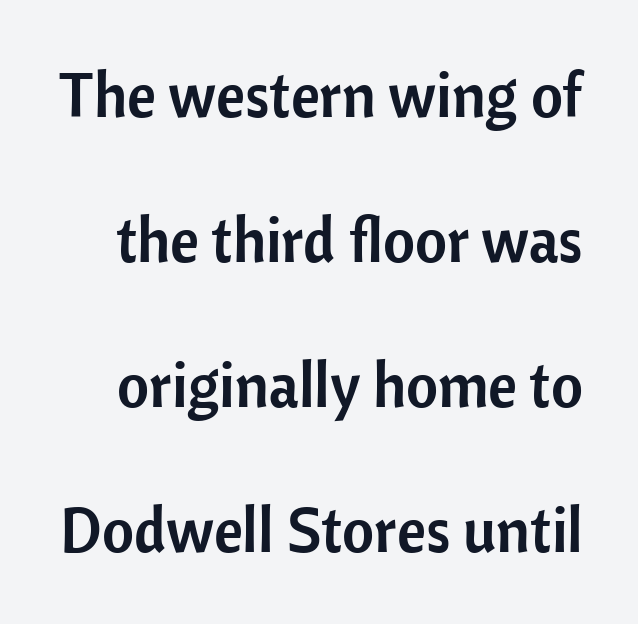
{"serif": "no", "italic": "no", "width": "normal", "stroke_contrast": "low", "x_height": "medium", "monospaced": "no", "underline": "no", "line_spacing": "loose", "line_spacing_ratio": 2.34, "letter_spacing": "normal", "letter_spacing_em": 0.0, "glyph_px": 62}
